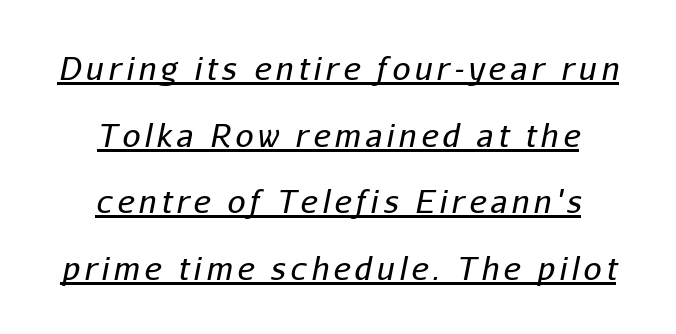
{"italic": "yes", "lean": "right", "slant_degrees": 11, "bold": "no", "weight": "regular", "width": "normal", "stroke_contrast": "low", "x_height": "medium", "monospaced": "no", "underline": "yes", "align": "center", "line_spacing": "loose", "line_spacing_ratio": 2.08, "glyph_px": 32}
